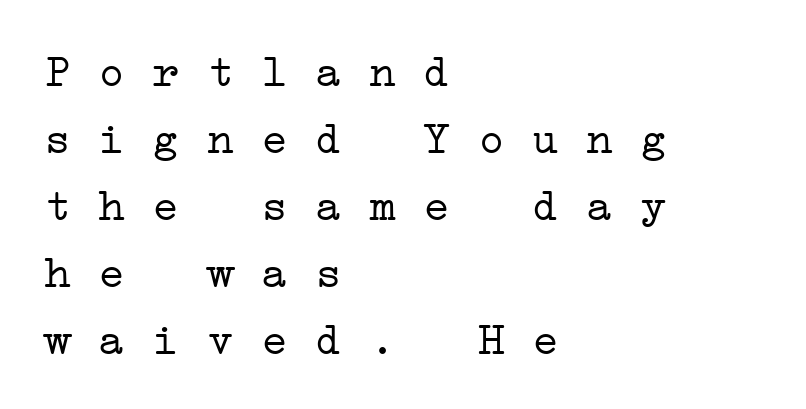
{"serif": "yes", "bold": "no", "weight": "light", "width": "wide", "stroke_contrast": "low", "x_height": "medium", "monospaced": "yes", "underline": "no", "align": "left", "line_spacing": "normal", "line_spacing_ratio": 1.49, "letter_spacing": "normal", "letter_spacing_em": 0.0, "glyph_px": 45}
